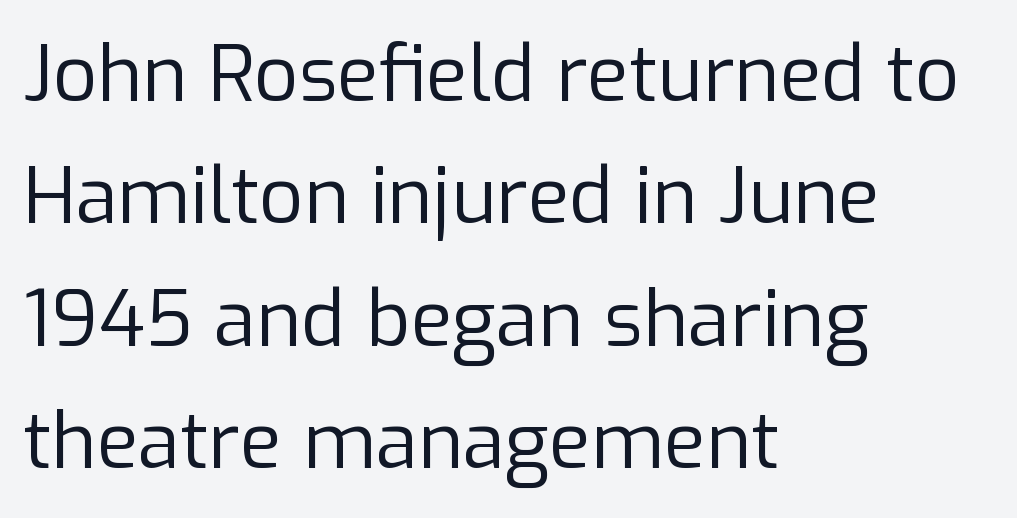
Every character sits straight up, as roman type does. Letters have the restrained weight of plain body copy at most. In terms of letterspacing, this is plain default setting. The paragraph shown leans on its left margin. Note: no serifs on the glyphs.
